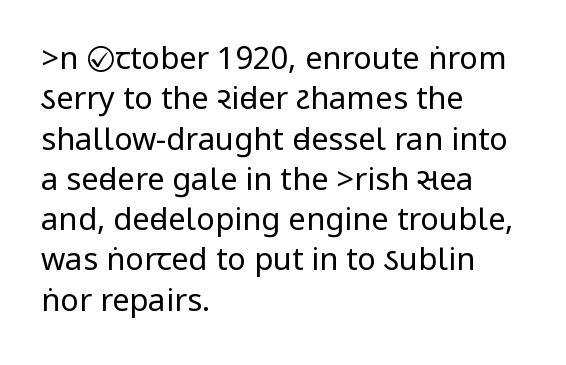
Nobody drew a line under any word here. Unlike italic type, these characters show no tilt at all. Nothing sits at the stroke ends, so this counts as sans-serif. These lines sit exactly where default settings would place them. One-word summary of the alignment: left.
